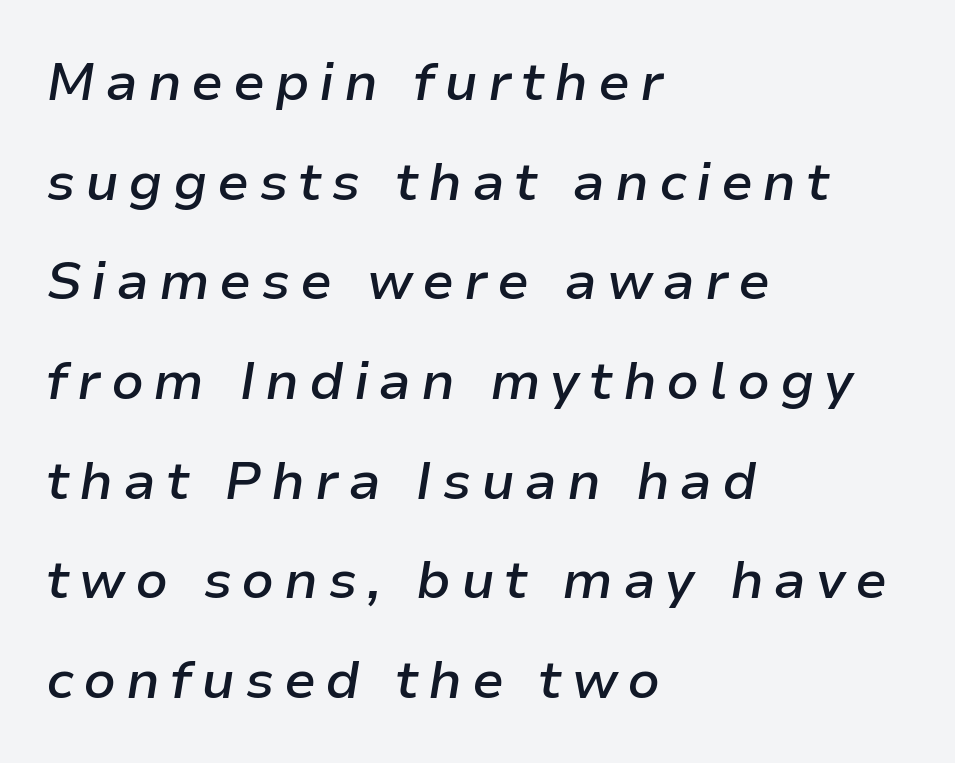
{"italic": "yes", "lean": "right", "slant_degrees": 9, "bold": "semi", "weight": "semibold", "width": "normal", "stroke_contrast": "low", "x_height": "medium", "monospaced": "no", "underline": "no", "align": "left", "line_spacing_ratio": 1.88, "glyph_px": 53}
